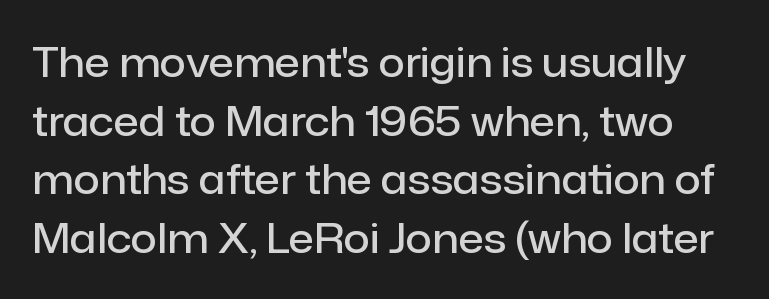
Q: Is the text bold? A: Semi-bold.
Q: Is the text italic (slanted)? A: No, it is upright.
Q: Is the typeface a serif or a sans-serif typeface? A: Sans-serif.
Q: Is the text underlined? A: No.
Q: Is the spacing between letters normal or unusually wide? A: Normal.
Q: Is the spacing between lines tight, normal or loose? A: Normal.
Q: Width (condensed, normal, or wide)? A: Normal.
Q: Stroke contrast? A: Low.
Q: x-height? A: Medium.
Q: Monospaced? A: No.
